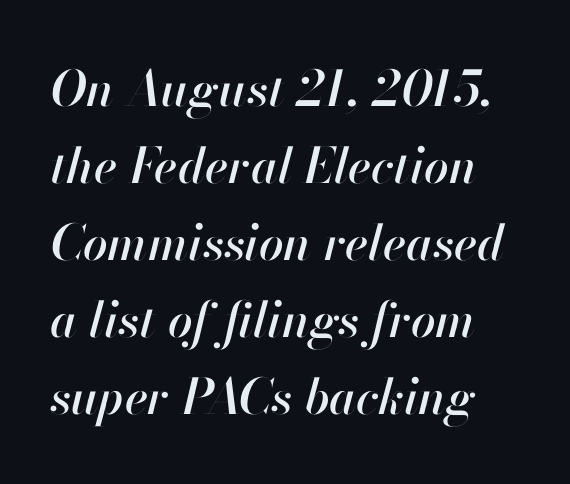
You could not count columns in this text — the font is proportionally spaced. Bare-footed words on every line. Reading down the column, the eye jumps a familiar distance to each next line. The whole block is typeset with a tilt.
